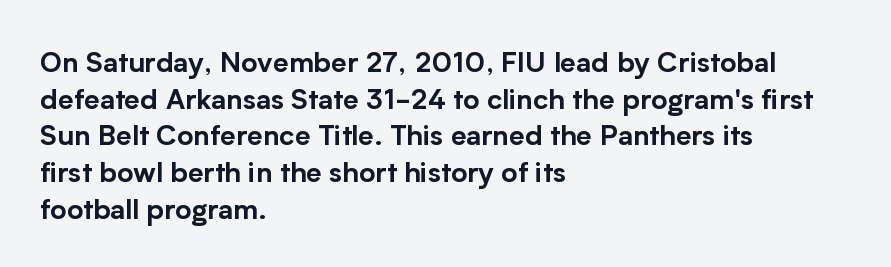
{"serif": "no", "italic": "no", "width": "normal", "stroke_contrast": "low", "x_height": "medium", "monospaced": "no", "underline": "no", "align": "left", "line_spacing": "normal", "line_spacing_ratio": 1.31, "letter_spacing": "normal", "letter_spacing_em": 0.0, "glyph_px": 28}
